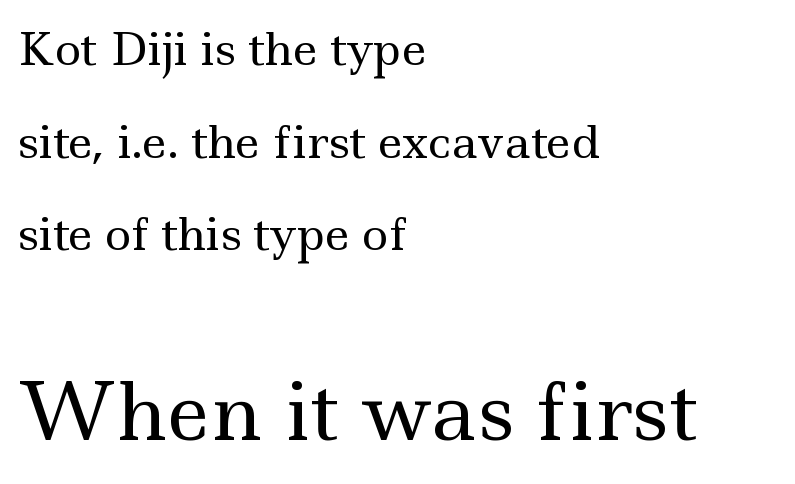
The image shows 78 px regular-weight, wide serif type, upright; set left-aligned, loose line spacing (2.06x), normal letter spacing, not underlined; the second (bottom) block is 1.73x larger; a small x-height.
